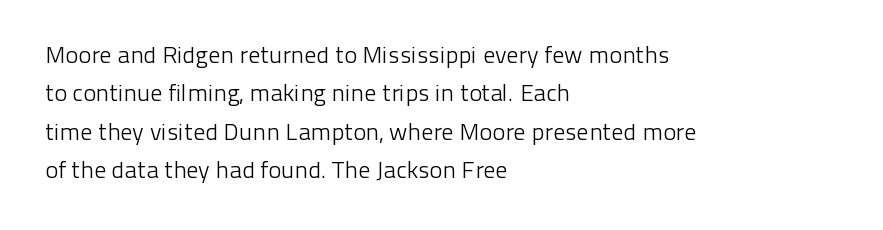
The image shows 24 px text type, upright; set left-aligned, normal line spacing (1.6x), normal letter spacing, not underlined.
